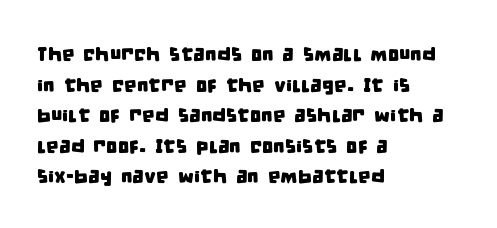
The image shows 20 px text type; set left-aligned, normal line spacing (1.53x), normal letter spacing, not underlined.
